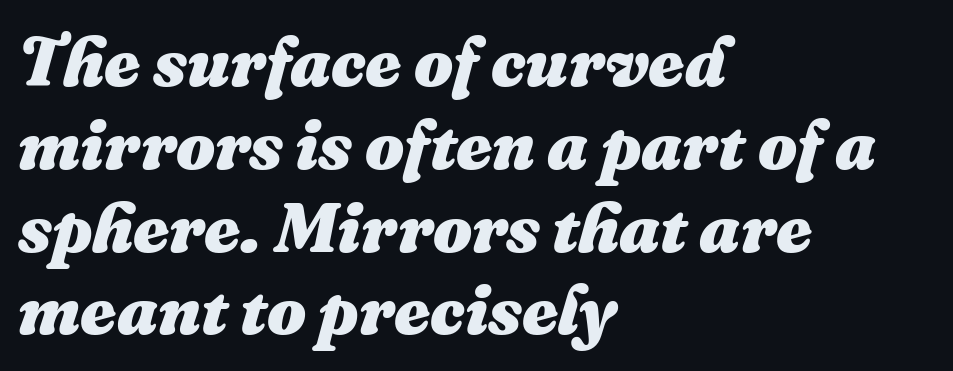
{"italic": "yes", "lean": "right", "slant_degrees": 16, "bold": "yes", "weight": "heavy", "width": "normal", "stroke_contrast": "medium", "x_height": "medium", "monospaced": "no", "underline": "no", "align": "left", "line_spacing_ratio": 1.2, "letter_spacing": "normal", "letter_spacing_em": 0.0, "glyph_px": 69}
